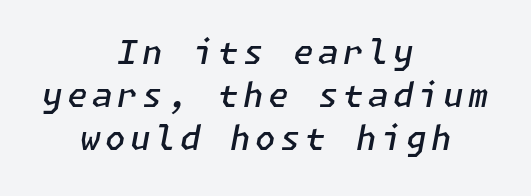
The image shows 33 px semibold type, italic (leaning right); set centered, normal line spacing (1.3x), not underlined; low stroke contrast and a medium x-height.
